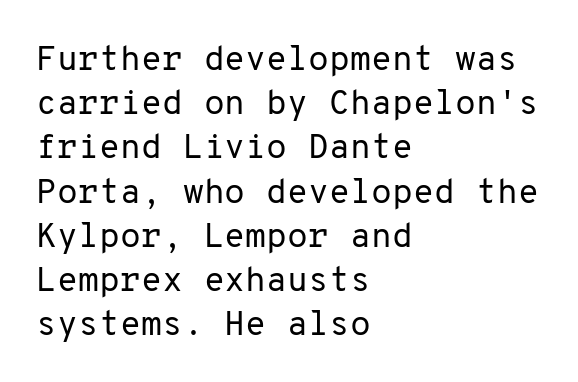
{"serif": "no", "italic": "no", "bold": "no", "weight": "regular", "width": "normal", "stroke_contrast": "low", "x_height": "medium", "monospaced": "yes", "underline": "no", "align": "left", "line_spacing": "normal", "line_spacing_ratio": 1.3, "letter_spacing": "normal", "letter_spacing_em": 0.0, "glyph_px": 34}
